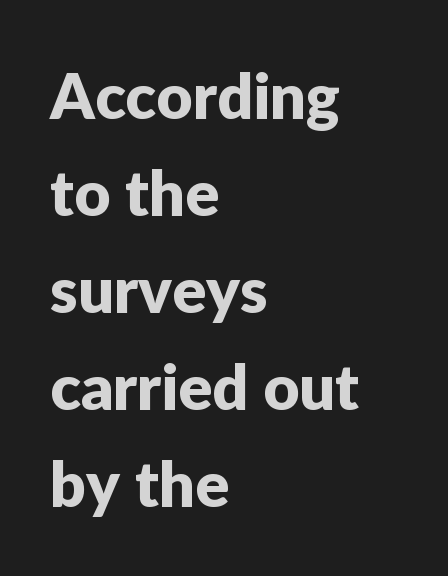
You can tell from the bare stems that sans-serif type was used. A typesetter would call this proportional, since set widths differ per character. The rows are spaced the way most documents space them. This rendering leaves character spacing at its baseline value.
